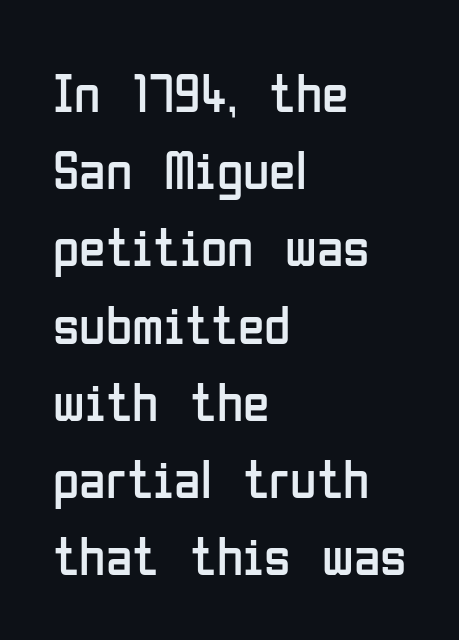
Is this a fixed-width face? No — the glyphs have proportional, varying widths. These lines are composed in type without serifs. Ascenders rise straight up at ninety degrees. What's the leading like? Ordinary, nothing unusual.
